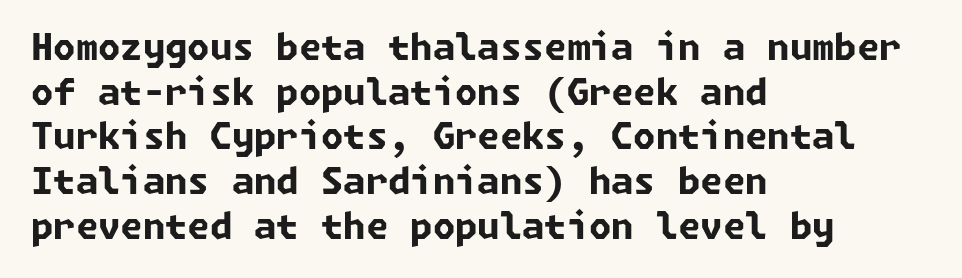
{"serif": "no", "bold": "yes", "weight": "bold", "width": "normal", "stroke_contrast": "low", "x_height": "medium", "underline": "no", "align": "left", "line_spacing_ratio": 1.24, "letter_spacing": "normal", "letter_spacing_em": 0.0, "glyph_px": 36}
